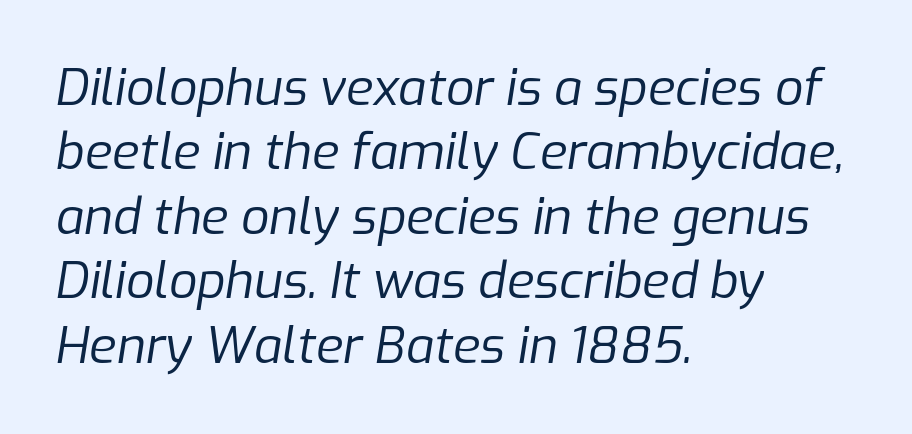
The image shows 50 px regular-weight type, italic (leaning right); set left-aligned, normal line spacing (1.29x), normal letter spacing, not underlined; low stroke contrast and a medium x-height.
